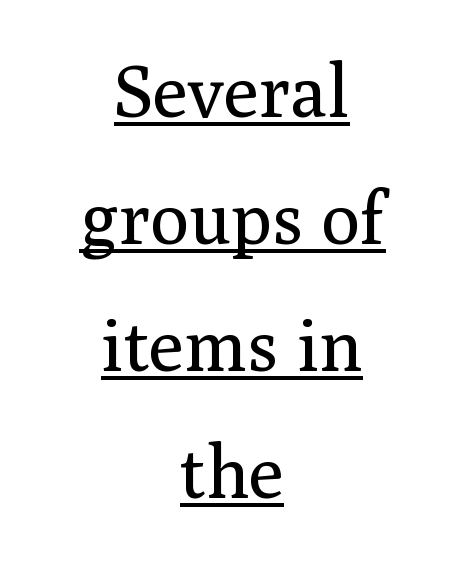
Q: Is the text bold? A: No.
Q: Is the text italic (slanted)? A: No, it is upright.
Q: Is the typeface a serif or a sans-serif typeface? A: Serif.
Q: Is the text underlined? A: Yes.
Q: How is the paragraph aligned? A: Centered.
Q: Is the spacing between letters normal or unusually wide? A: Normal.
Q: Width (condensed, normal, or wide)? A: Normal.
Q: Stroke contrast? A: Medium.
Q: x-height? A: Medium.
Q: Monospaced? A: No.
